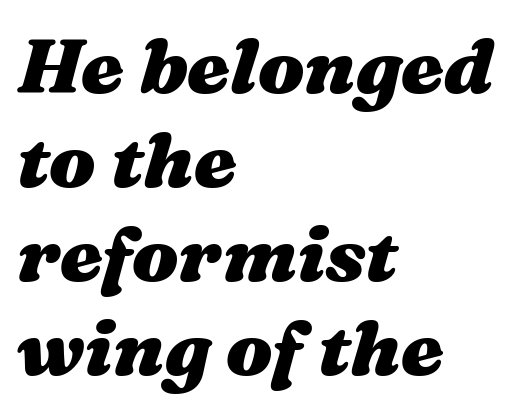
The image shows 77 px heavy, wide type, italic (leaning right); set left-aligned, line spacing 1.22x, normal letter spacing, not underlined; medium stroke contrast and a medium x-height.
